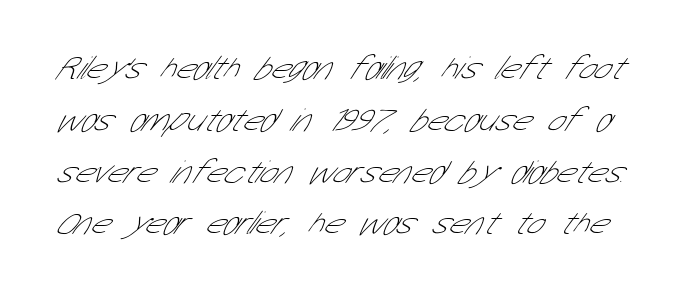
The strokes carry an ordinary text weight at most. Proportional: the letters do not fall into vertical columns. Does the leading feel generous? No, just average. There is no visible air inserted between adjacent glyphs.
